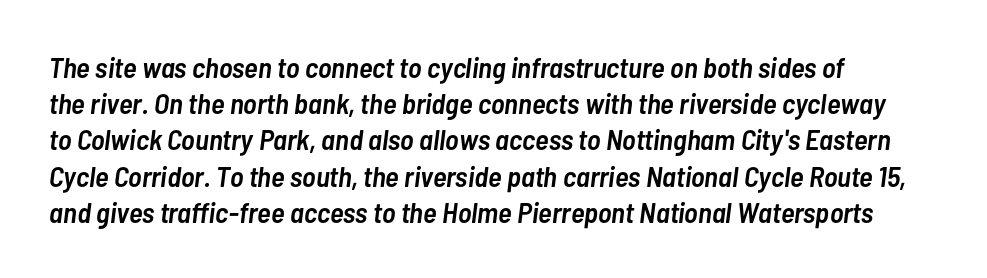
Words appear dense and cohesive because spacing is normal. I'd describe the lettering as semibold — firm but not a full bold. These lines are rendered in a variable-pitch font. Short and long lines alike share a common starting point at left. The specimen omits any rule beneath the text block's lines.
